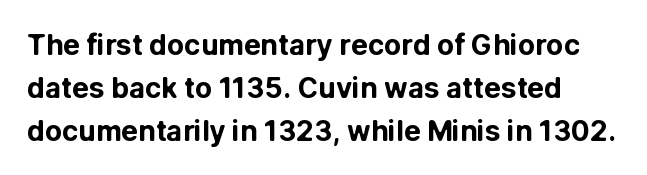
Q: Is the text bold? A: Yes.
Q: Is the text italic (slanted)? A: No, it is upright.
Q: Is the typeface a serif or a sans-serif typeface? A: Sans-serif.
Q: Is the text underlined? A: No.
Q: Is the spacing between letters normal or unusually wide? A: Normal.
Q: Is the spacing between lines tight, normal or loose? A: Normal.
Q: Width (condensed, normal, or wide)? A: Normal.
Q: Stroke contrast? A: Low.
Q: x-height? A: Medium.
Q: Monospaced? A: No.
